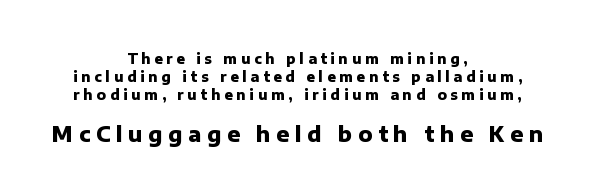
The image shows 21 px bold type, upright; set centered, normal line spacing (1.28x), unusually wide letter spacing (+0.27 em), not underlined; the second (bottom) block is 1.5x larger.
